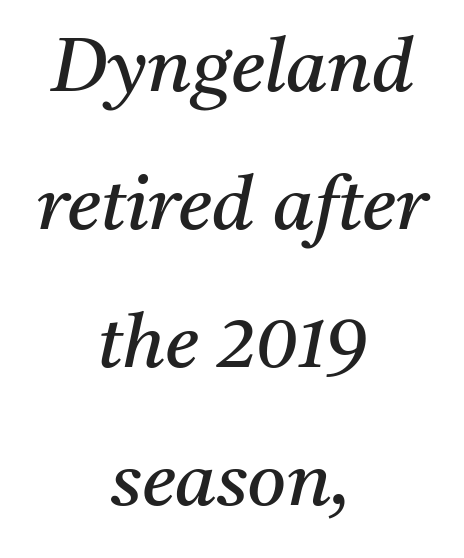
Q: Is the text bold? A: No.
Q: Is the text italic (slanted)? A: Yes, it leans right by about 11 degrees.
Q: Is the typeface a serif or a sans-serif typeface? A: Serif.
Q: Is the text underlined? A: No.
Q: How is the paragraph aligned? A: Centered.
Q: Is the spacing between letters normal or unusually wide? A: Normal.
Q: Width (condensed, normal, or wide)? A: Normal.
Q: Stroke contrast? A: Medium.
Q: x-height? A: Medium.
Q: Monospaced? A: No.
